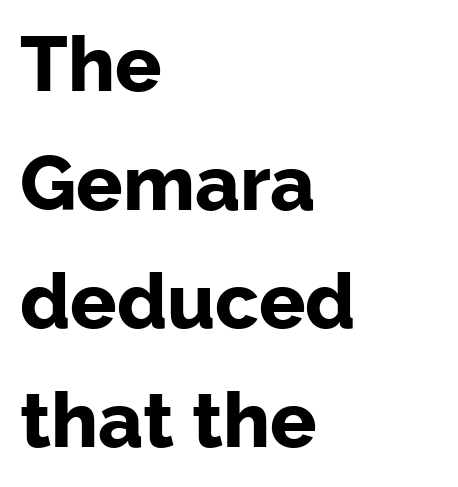
{"serif": "no", "italic": "no", "bold": "yes", "weight": "bold", "width": "normal", "stroke_contrast": "low", "x_height": "medium", "monospaced": "no", "underline": "no", "align": "left", "line_spacing": "normal", "line_spacing_ratio": 1.54, "letter_spacing": "normal", "letter_spacing_em": 0.0, "glyph_px": 77}
